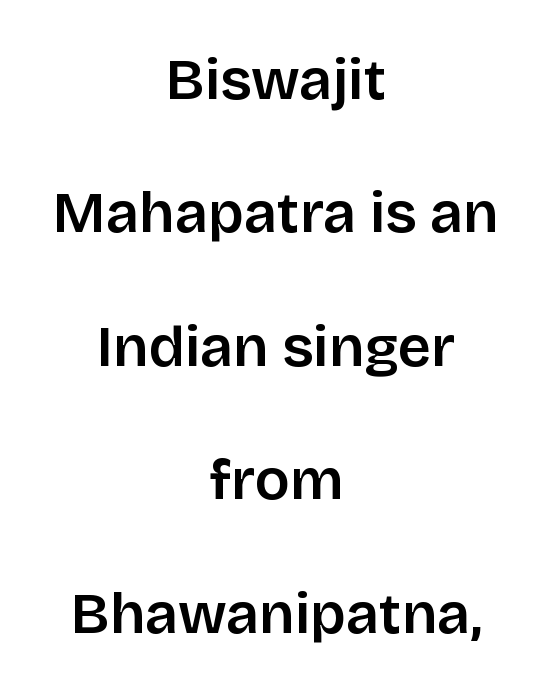
The image shows 58 px sans-serif type, upright; set centered, loose line spacing (2.3x), normal letter spacing, not underlined; low stroke contrast and a large x-height.
